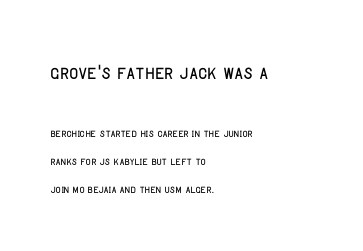
Interline gaps are noticeably wide in this sample. You get the large type first, then a drop to smaller type. Line beginnings align vertically; line endings do not. Default kerning and tracking; the words read as compact shapes. Notice how the stems are strictly vertical — no italics here. The baseline area is clear.
